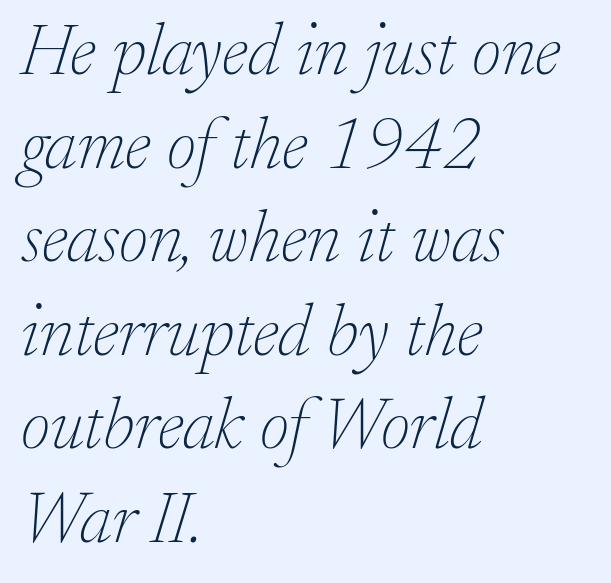
The image shows 72 px thin serif type, italic (leaning right); set left-aligned, normal line spacing (1.3x), normal letter spacing, not underlined; low stroke contrast and a small x-height.
